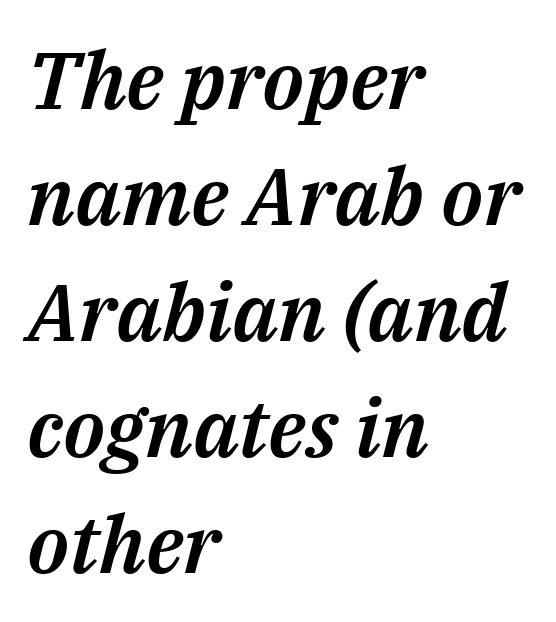
{"italic": "yes", "lean": "right", "slant_degrees": 14, "width": "normal", "stroke_contrast": "medium", "x_height": "medium", "monospaced": "no", "underline": "no", "align": "left", "line_spacing": "normal", "line_spacing_ratio": 1.45, "letter_spacing": "normal", "letter_spacing_em": 0.0, "glyph_px": 80}
